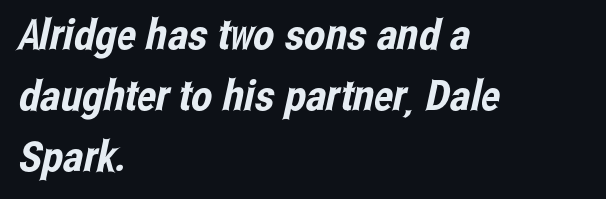
{"serif": "no", "width": "condensed", "stroke_contrast": "low", "x_height": "medium", "monospaced": "no", "underline": "no", "align": "left", "line_spacing": "normal", "line_spacing_ratio": 1.45, "letter_spacing": "normal", "letter_spacing_em": 0.0, "glyph_px": 42}
